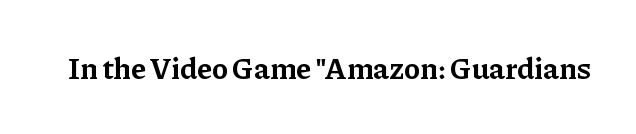
You can tell it's not italic because the verticals are truly vertical. Note: serifs present on the glyphs. Unmarked baselines from the first word to the last. The letterforms sit shoulder to shoulder at normal distance.
